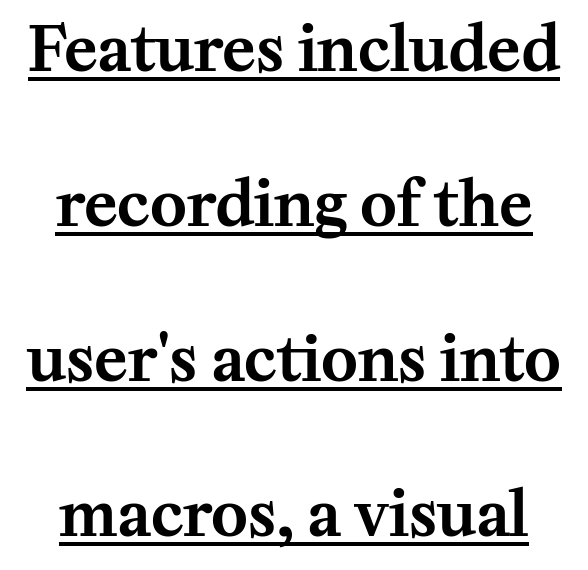
Q: Is the text italic (slanted)? A: No, it is upright.
Q: Is the typeface a serif or a sans-serif typeface? A: Serif.
Q: Is the text underlined? A: Yes.
Q: Is the spacing between letters normal or unusually wide? A: Normal.
Q: Is the spacing between lines tight, normal or loose? A: Loose.
Q: Width (condensed, normal, or wide)? A: Normal.
Q: Stroke contrast? A: Medium.
Q: x-height? A: Medium.
Q: Monospaced? A: No.
